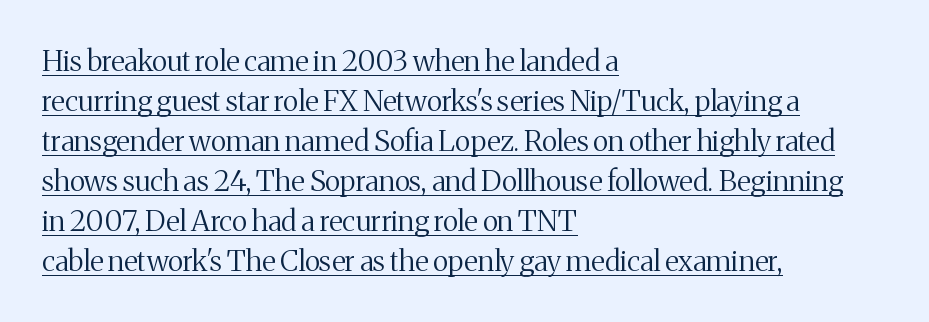
{"serif": "yes", "italic": "no", "bold": "no", "weight": "regular", "width": "normal", "stroke_contrast": "medium", "x_height": "medium", "monospaced": "no", "underline": "yes", "align": "left", "line_spacing": "normal", "line_spacing_ratio": 1.38, "letter_spacing": "normal", "letter_spacing_em": 0.0, "glyph_px": 29}
